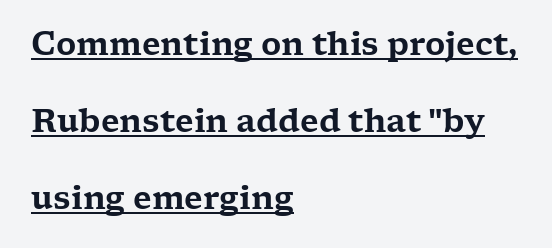
{"serif": "yes", "italic": "no", "width": "wide", "stroke_contrast": "low", "x_height": "medium", "monospaced": "no", "underline": "yes", "align": "left", "line_spacing": "loose", "line_spacing_ratio": 2.48, "letter_spacing": "normal", "letter_spacing_em": 0.0, "glyph_px": 31}
